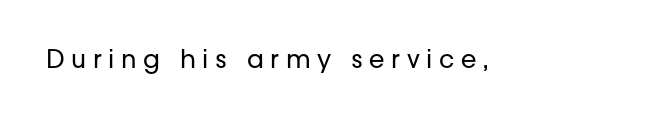
Q: Is the text bold? A: No.
Q: Is the text italic (slanted)? A: No, it is upright.
Q: Is the text underlined? A: No.
Q: Is the spacing between letters normal or unusually wide? A: Unusually wide.
